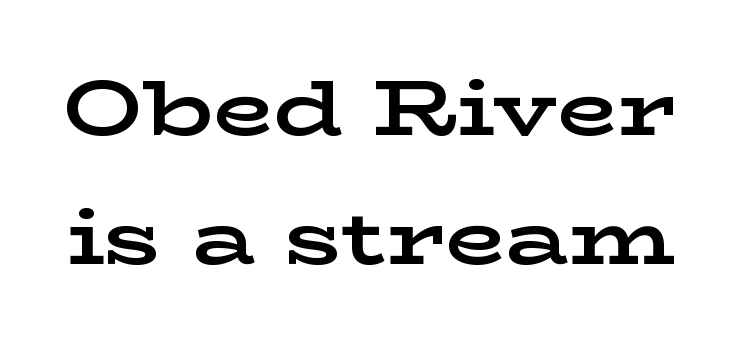
Yep, those are serifs on the letters. Compared with typical paragraphs, the rows here are spaced about the same. The passage shown is typed in a proportional face where columns would drift. The passage shown is emphatically bold. In terms of letterspacing, this is plain default setting.
